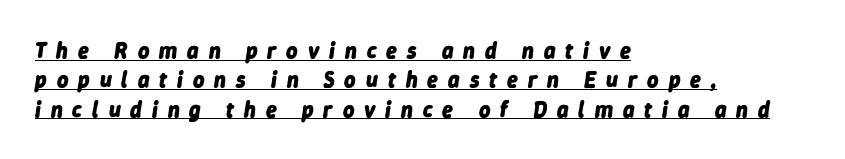
The image shows 22 px bold type, italic (leaning right); set left-aligned, normal line spacing (1.33x), unusually wide letter spacing (+0.45 em), underlined.
